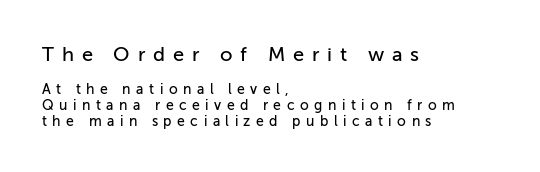
{"italic": "no", "underline": "no", "align": "left", "line_spacing": "tight", "line_spacing_ratio": 1.12, "letter_spacing": "wide", "letter_spacing_em": 0.39, "larger_block": "first", "size_ratio": 1.43, "glyph_px": 20}
